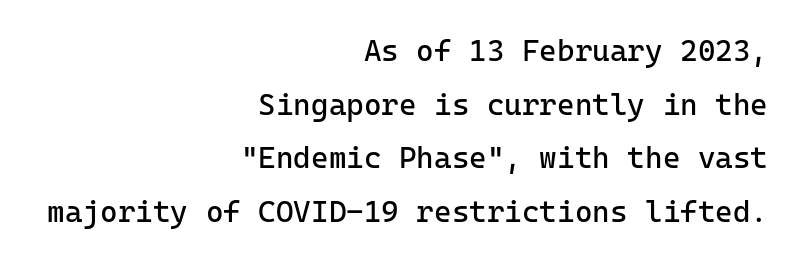
{"serif": "no", "italic": "no", "bold": "no", "weight": "regular", "width": "normal", "stroke_contrast": "low", "x_height": "medium", "monospaced": "yes", "underline": "no", "align": "right", "line_spacing_ratio": 1.79, "letter_spacing": "normal", "letter_spacing_em": 0.0, "glyph_px": 30}
